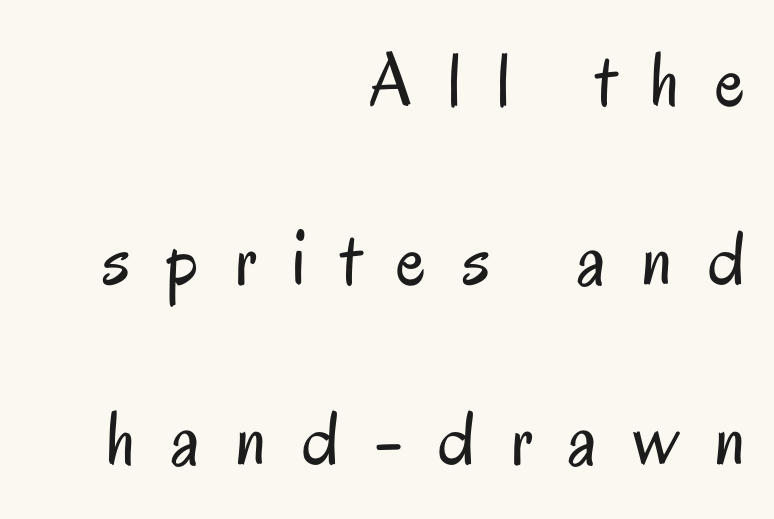
Q: Is the text bold? A: No.
Q: Is the text italic (slanted)? A: No, it is upright.
Q: Is the typeface a serif or a sans-serif typeface? A: Sans-serif.
Q: Is the text underlined? A: No.
Q: How is the paragraph aligned? A: Right-aligned.
Q: Is the spacing between letters normal or unusually wide? A: Unusually wide.
Q: Is the spacing between lines tight, normal or loose? A: Loose.
Q: Width (condensed, normal, or wide)? A: Condensed.
Q: Stroke contrast? A: Low.
Q: x-height? A: Small.
Q: Monospaced? A: No.
